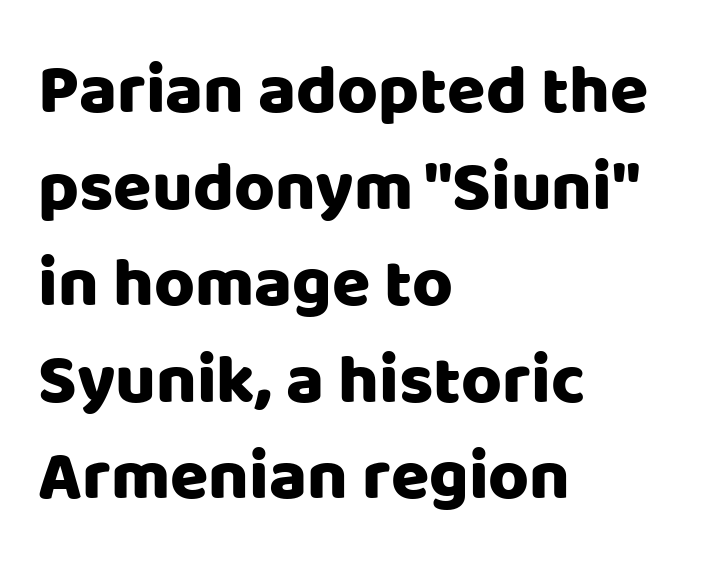
Q: Is the text italic (slanted)? A: No, it is upright.
Q: Is the typeface a serif or a sans-serif typeface? A: Sans-serif.
Q: Is the text underlined? A: No.
Q: How is the paragraph aligned? A: Left-aligned.
Q: Is the spacing between letters normal or unusually wide? A: Normal.
Q: Is the spacing between lines tight, normal or loose? A: Normal.
Q: Width (condensed, normal, or wide)? A: Normal.
Q: Stroke contrast? A: Low.
Q: x-height? A: Large.
Q: Monospaced? A: No.
